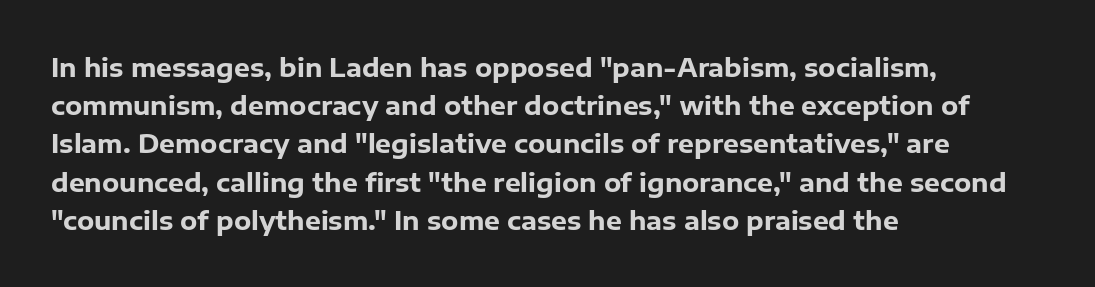
{"italic": "no", "bold": "yes", "underline": "no", "align": "left", "line_spacing": "normal", "line_spacing_ratio": 1.53, "letter_spacing": "normal", "letter_spacing_em": 0.0, "glyph_px": 25}
